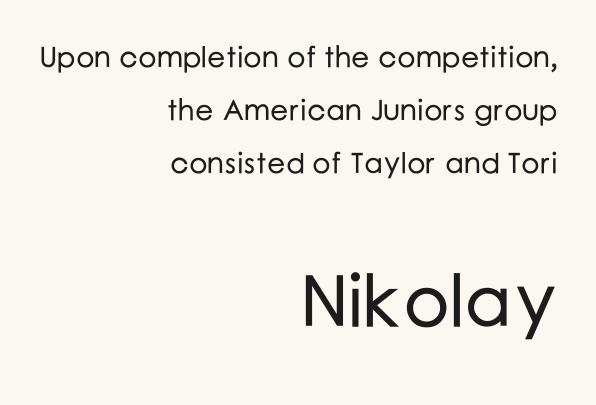
Larger block? The one below; the one above is distinctly smaller. This sample is right-justified, so line beginnings fall wherever the words allow. A bare baseline throughout the passage. This sample uses an upright cut, with every glyph sitting square on the baseline.
